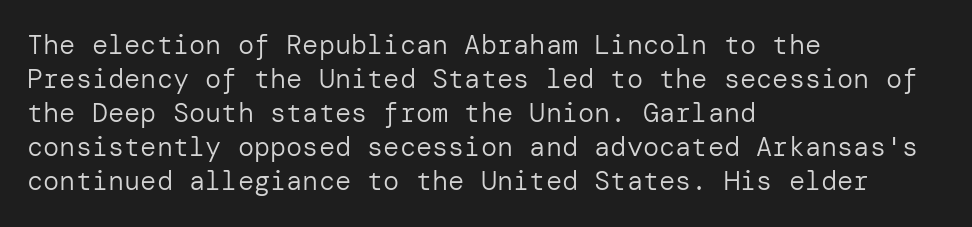
Vertically, the passage feels balanced, rows spaced as you'd expect. The strip under each line holds only bare page. Weight: in the light-to-regular range. Glyph-to-glyph distance matches everyday printed text.
